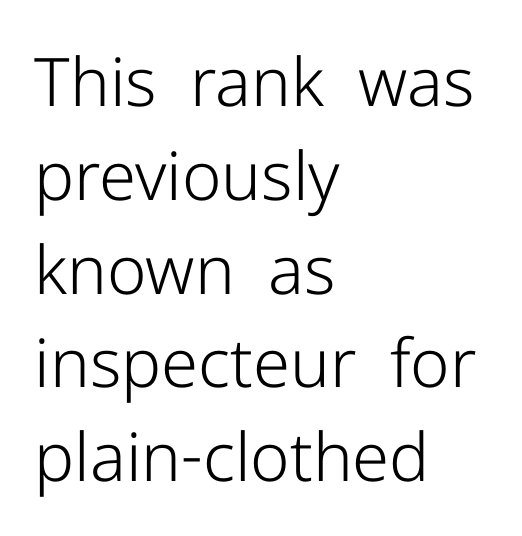
{"serif": "no", "italic": "no", "bold": "no", "weight": "light", "width": "normal", "stroke_contrast": "low", "x_height": "medium", "monospaced": "no", "underline": "no", "align": "left", "line_spacing": "normal", "line_spacing_ratio": 1.4, "letter_spacing": "normal", "letter_spacing_em": 0.0, "glyph_px": 67}
